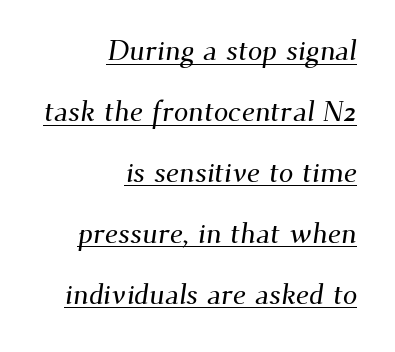
Q: Is the typeface a serif or a sans-serif typeface? A: Serif.
Q: Is the text underlined? A: Yes.
Q: How is the paragraph aligned? A: Right-aligned.
Q: Is the spacing between letters normal or unusually wide? A: Normal.
Q: Is the spacing between lines tight, normal or loose? A: Loose.
Q: Width (condensed, normal, or wide)? A: Normal.
Q: Stroke contrast? A: Medium.
Q: x-height? A: Small.
Q: Monospaced? A: No.
